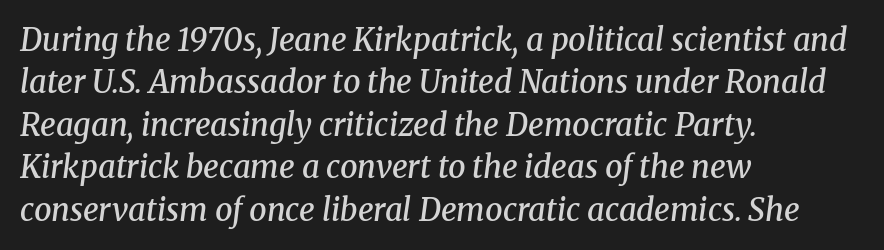
{"serif": "yes", "italic": "yes", "lean": "right", "slant_degrees": 8, "bold": "semi", "weight": "semibold", "width": "normal", "stroke_contrast": "medium", "x_height": "medium", "monospaced": "no", "underline": "no", "align": "left", "line_spacing": "normal", "line_spacing_ratio": 1.37, "letter_spacing": "normal", "letter_spacing_em": 0.0, "glyph_px": 31}
